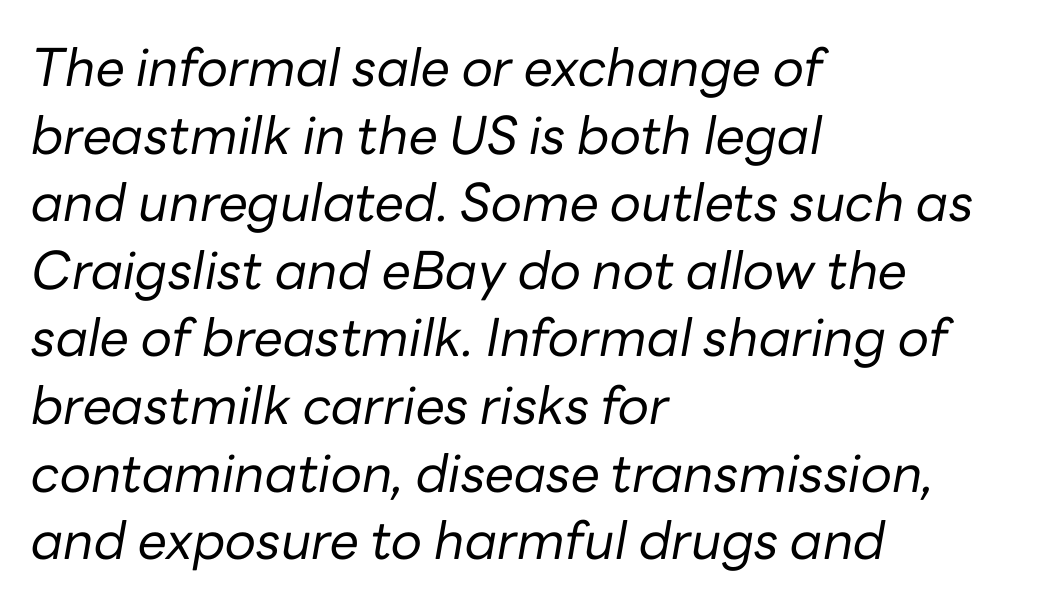
Leading matches the norm, producing a regular column. The glyphs are unaccompanied by any horizontal stroke below them. Stems here are at most as thick as an everyday book face. You could call the tracking neutral — neither tight nor loose. There's an unmistakable incline to the writing here.
